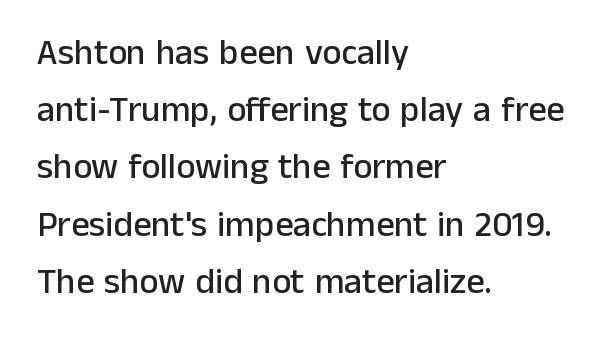
Q: Is the text italic (slanted)? A: No, it is upright.
Q: Is the typeface a serif or a sans-serif typeface? A: Sans-serif.
Q: Is the text underlined? A: No.
Q: How is the paragraph aligned? A: Left-aligned.
Q: Is the spacing between letters normal or unusually wide? A: Normal.
Q: Is the spacing between lines tight, normal or loose? A: Normal.
Q: Width (condensed, normal, or wide)? A: Normal.
Q: Stroke contrast? A: Low.
Q: x-height? A: Medium.
Q: Monospaced? A: No.
